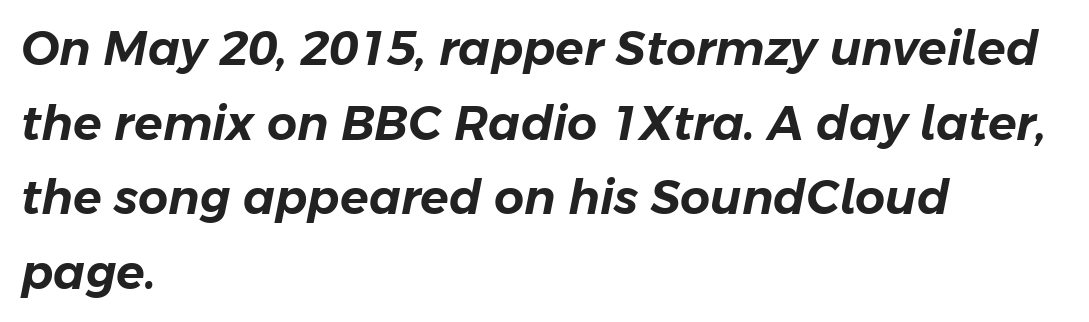
The image shows 47 px text type, italic (leaning right); set left-aligned, normal line spacing (1.59x), normal letter spacing, not underlined; low stroke contrast and a medium x-height.
